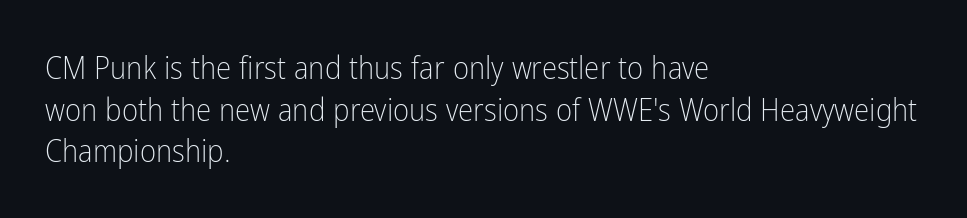
The image shows 31 px light, condensed sans-serif type, upright; set left-aligned, normal line spacing (1.34x), normal letter spacing, not underlined; low stroke contrast and a medium x-height.
